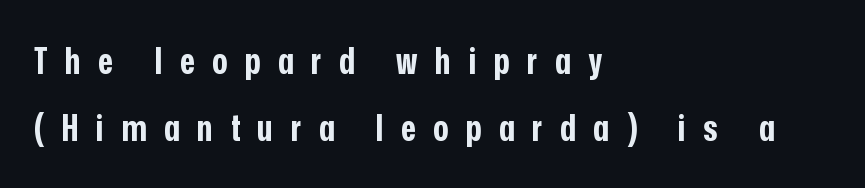
Decoration check: the copy has no underline. Is the letter spacing exaggerated? Yes — the characters are pushed far apart. The paragraph shown leans on its left margin. The face used here has the dense, thick strokes of a bold. Are there feet on the stems? There aren't — it's a sans. Characters remain perfectly vertical along every line.
